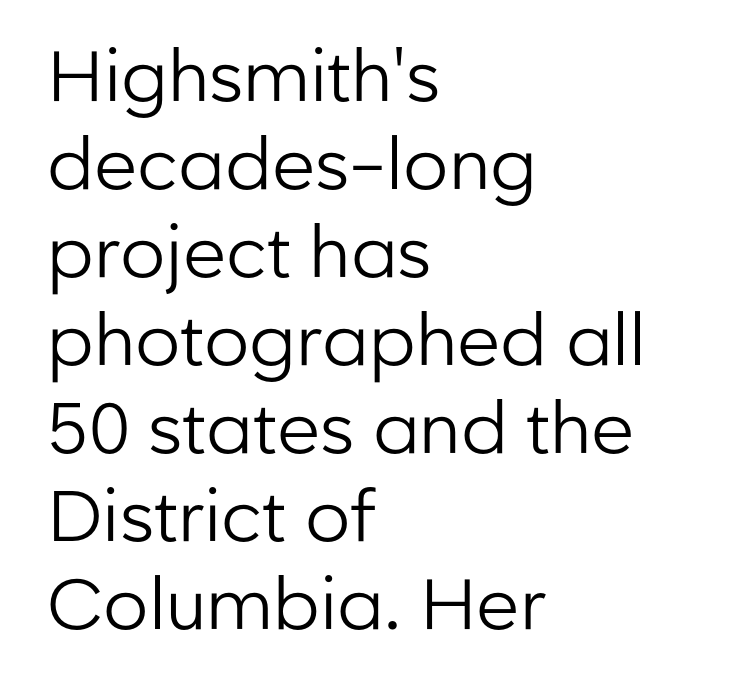
Nothing heavy about these letters — not bold at all. Honestly, the letter spacing is just normal — you wouldn't notice it. Classification — sans serif. Rule under the text: the space is simply empty.
